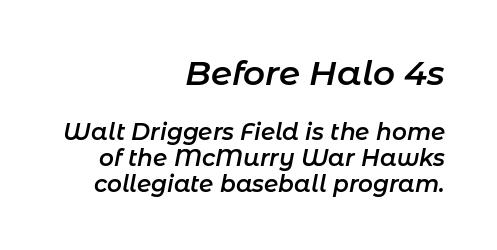
Q: Is the text bold? A: Semi-bold.
Q: Is the text italic (slanted)? A: Yes, it leans right by about 11 degrees.
Q: Is the text underlined? A: No.
Q: How is the paragraph aligned? A: Right-aligned.
Q: Is the spacing between letters normal or unusually wide? A: Normal.
Q: Is the spacing between lines tight, normal or loose? A: Tight.
Q: Which block of text is set in a larger size, the first (top) or the second (bottom)? A: The first (top) one.
Q: Width (condensed, normal, or wide)? A: Normal.
Q: Stroke contrast? A: Low.
Q: x-height? A: Medium.
Q: Monospaced? A: No.
